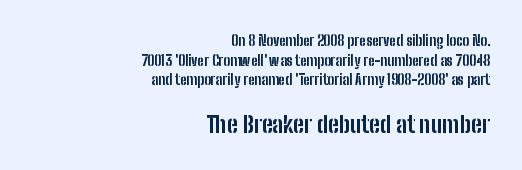
Q: Is the text bold? A: Yes.
Q: Is the text italic (slanted)? A: No, it is upright.
Q: Is the text underlined? A: No.
Q: How is the paragraph aligned? A: Right-aligned.
Q: Is the spacing between letters normal or unusually wide? A: Normal.
Q: Is the spacing between lines tight, normal or loose? A: Normal.
Q: Which block of text is set in a larger size, the first (top) or the second (bottom)? A: The second (bottom) one.
